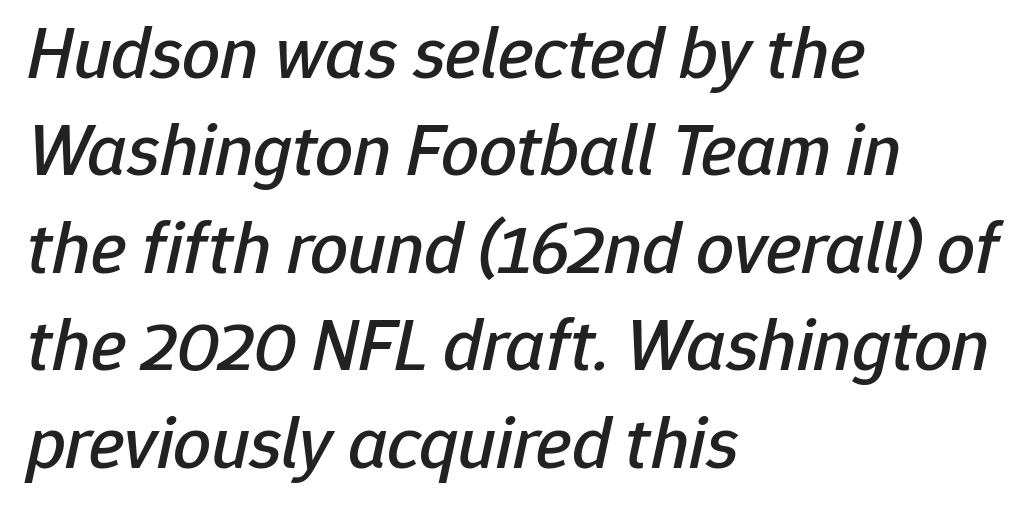
{"italic": "yes", "lean": "right", "slant_degrees": 12, "width": "normal", "stroke_contrast": "low", "x_height": "medium", "monospaced": "no", "underline": "no", "align": "left", "line_spacing": "normal", "line_spacing_ratio": 1.3, "letter_spacing": "normal", "letter_spacing_em": 0.0, "glyph_px": 75}
